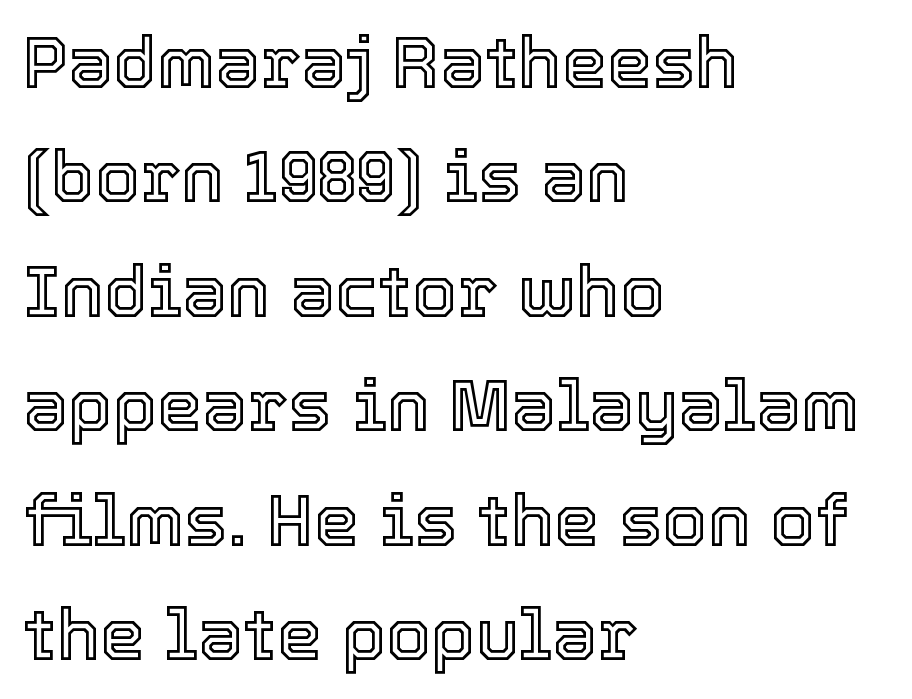
The image shows 72 px text type, upright; set left-aligned, normal line spacing (1.59x), normal letter spacing, not underlined; a medium x-height.
